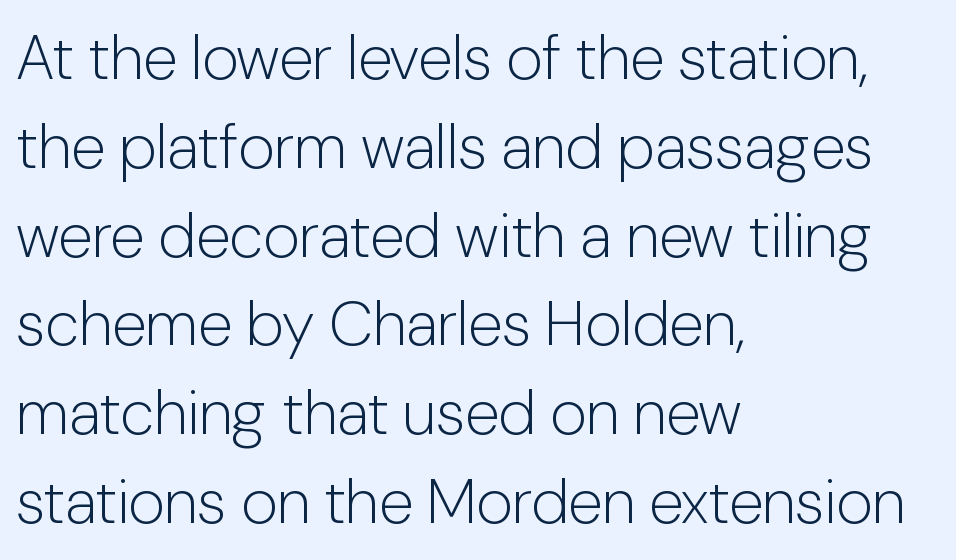
{"serif": "no", "italic": "no", "bold": "no", "weight": "light", "width": "normal", "stroke_contrast": "low", "x_height": "medium", "monospaced": "no", "underline": "no", "align": "left", "line_spacing": "normal", "line_spacing_ratio": 1.41, "letter_spacing": "normal", "letter_spacing_em": 0.0, "glyph_px": 63}
